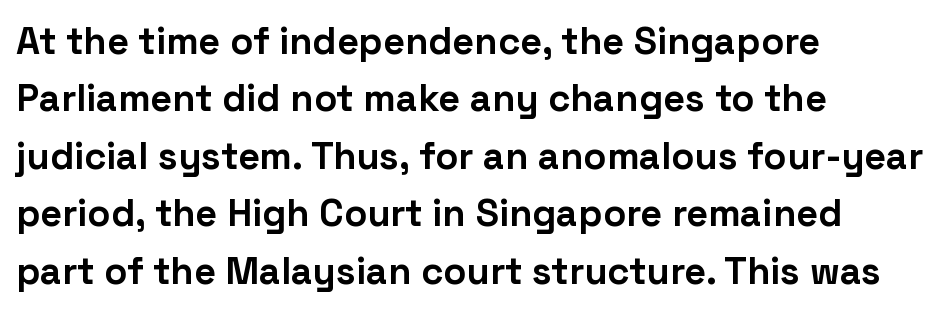
{"serif": "no", "italic": "no", "bold": "yes", "weight": "bold", "width": "normal", "stroke_contrast": "low", "x_height": "medium", "monospaced": "no", "underline": "no", "align": "left", "line_spacing": "normal", "line_spacing_ratio": 1.51, "letter_spacing": "normal", "letter_spacing_em": 0.0, "glyph_px": 38}
